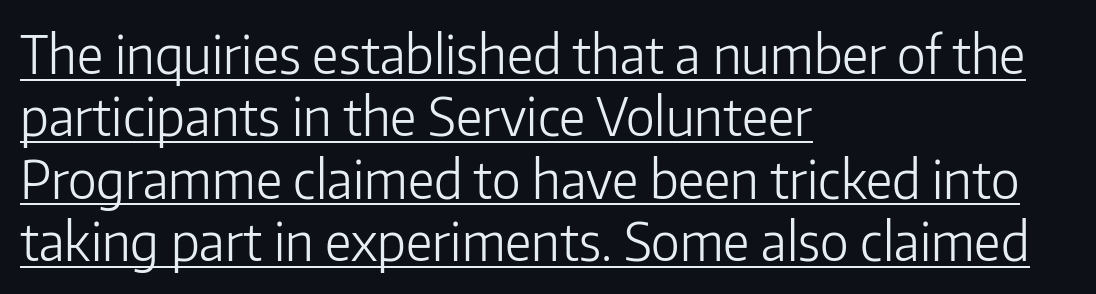
The image shows 52 px light sans-serif type, upright; set left-aligned, line spacing 1.2x, normal letter spacing, underlined; low stroke contrast and a medium x-height.
